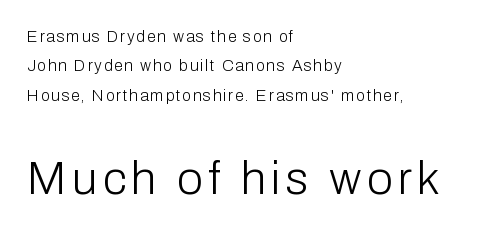
The image shows 47 px light sans-serif type, upright; set left-aligned, line spacing 1.83x, not underlined; the second (bottom) block is 2.94x larger; low stroke contrast and a medium x-height.
